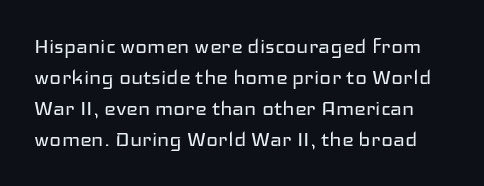
{"italic": "no", "bold": "no", "underline": "no", "line_spacing_ratio": 1.24, "letter_spacing": "normal", "letter_spacing_em": 0.0, "glyph_px": 25}
